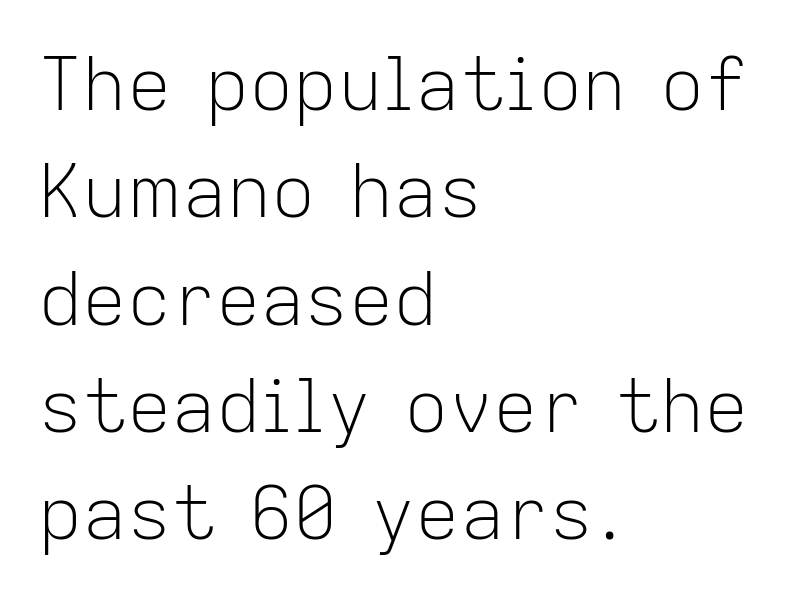
This sample has the flowing, uneven cadence of proportional lettering. Leftover space on each line is placed entirely after the last word. Regarding leading, the lines here are spaced in the standard way. Summary of weight: not heavy and not bold.
